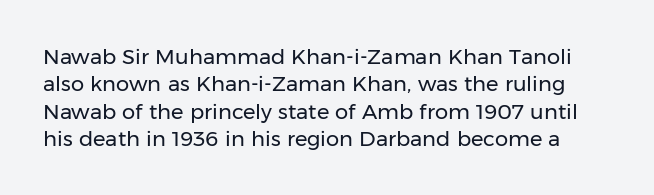
The image shows 21 px text type, upright; set normal line spacing (1.3x), normal letter spacing, not underlined.
